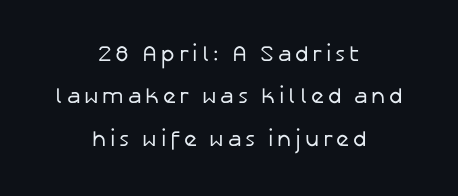
{"italic": "no", "bold": "no", "underline": "no", "align": "center", "line_spacing": "loose", "line_spacing_ratio": 1.93, "glyph_px": 22}
